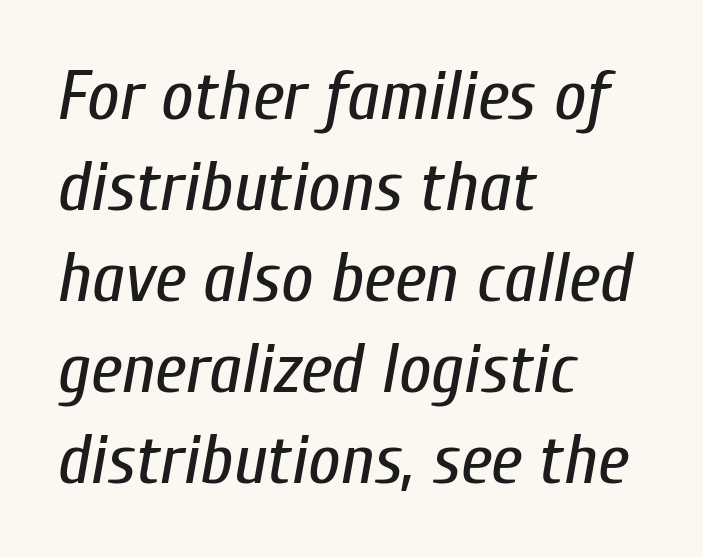
The image shows 71 px regular-weight, condensed type, italic (leaning right); set left-aligned, normal line spacing (1.28x), normal letter spacing, not underlined; low stroke contrast and a medium x-height.
